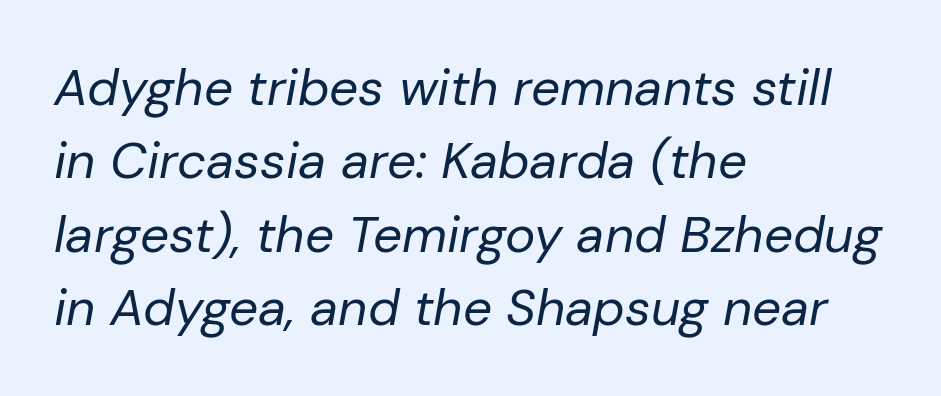
{"italic": "yes", "lean": "right", "slant_degrees": 10, "bold": "no", "weight": "regular", "width": "normal", "stroke_contrast": "low", "x_height": "medium", "monospaced": "no", "underline": "no", "align": "left", "line_spacing": "normal", "line_spacing_ratio": 1.44, "letter_spacing": "normal", "letter_spacing_em": 0.0, "glyph_px": 51}
